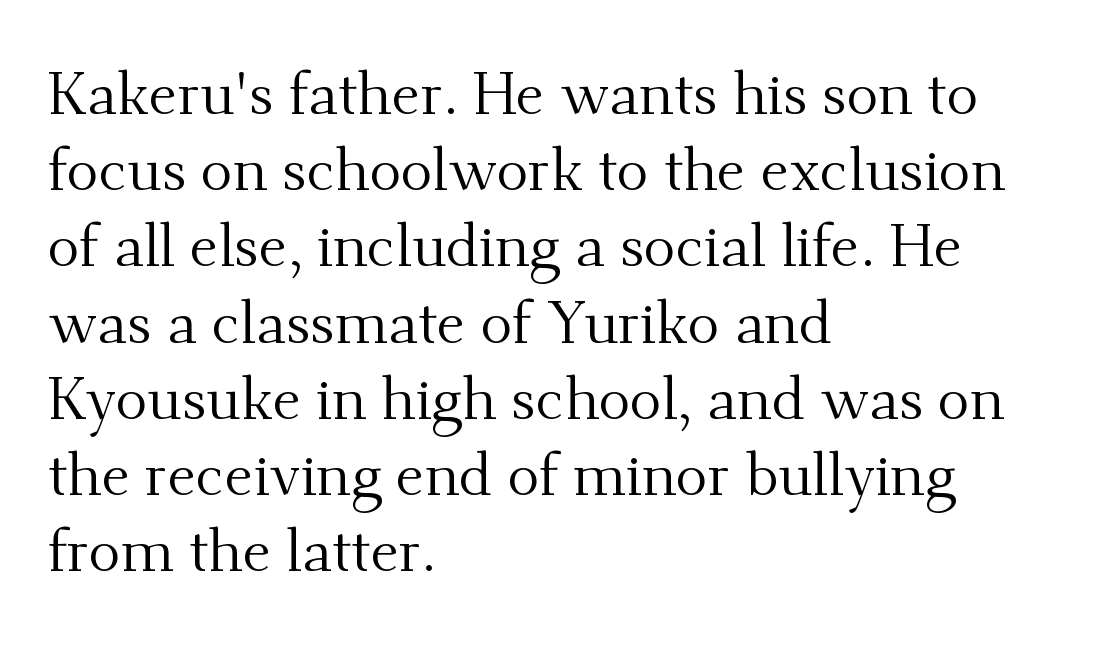
{"serif": "yes", "italic": "no", "bold": "no", "weight": "regular", "width": "normal", "stroke_contrast": "medium", "x_height": "small", "monospaced": "no", "underline": "no", "align": "left", "line_spacing": "normal", "line_spacing_ratio": 1.27, "letter_spacing": "normal", "letter_spacing_em": 0.0, "glyph_px": 60}
